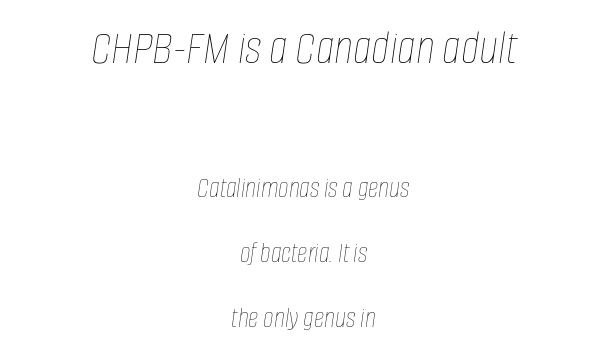
Q: Is the text bold? A: No.
Q: Is the text italic (slanted)? A: Yes, it leans right by about 8 degrees.
Q: Is the text underlined? A: No.
Q: How is the paragraph aligned? A: Centered.
Q: Is the spacing between letters normal or unusually wide? A: Normal.
Q: Is the spacing between lines tight, normal or loose? A: Loose.
Q: Which block of text is set in a larger size, the first (top) or the second (bottom)? A: The first (top) one.
Q: Width (condensed, normal, or wide)? A: Condensed.
Q: Stroke contrast? A: Low.
Q: x-height? A: Large.
Q: Monospaced? A: No.
